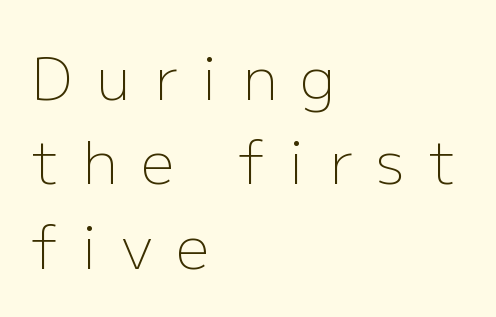
The image shows 59 px light sans-serif type, upright; set left-aligned, normal line spacing (1.43x), unusually wide letter spacing (+0.4 em), not underlined; low stroke contrast and a medium x-height.
